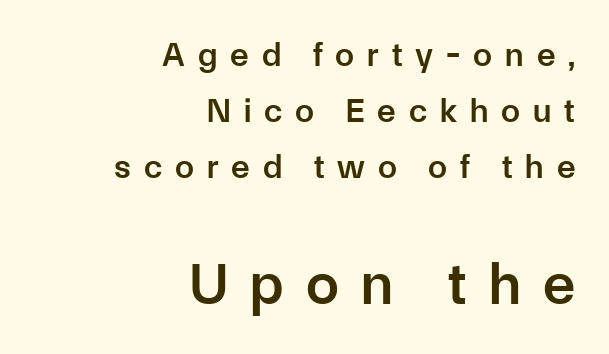
{"serif": "no", "italic": "no", "bold": "semi", "weight": "semibold", "width": "normal", "stroke_contrast": "low", "x_height": "medium", "monospaced": "no", "underline": "no", "align": "right", "line_spacing": "normal", "line_spacing_ratio": 1.65, "letter_spacing": "wide", "letter_spacing_em": 0.38, "larger_block": "second", "size_ratio": 1.74, "glyph_px": 59}
